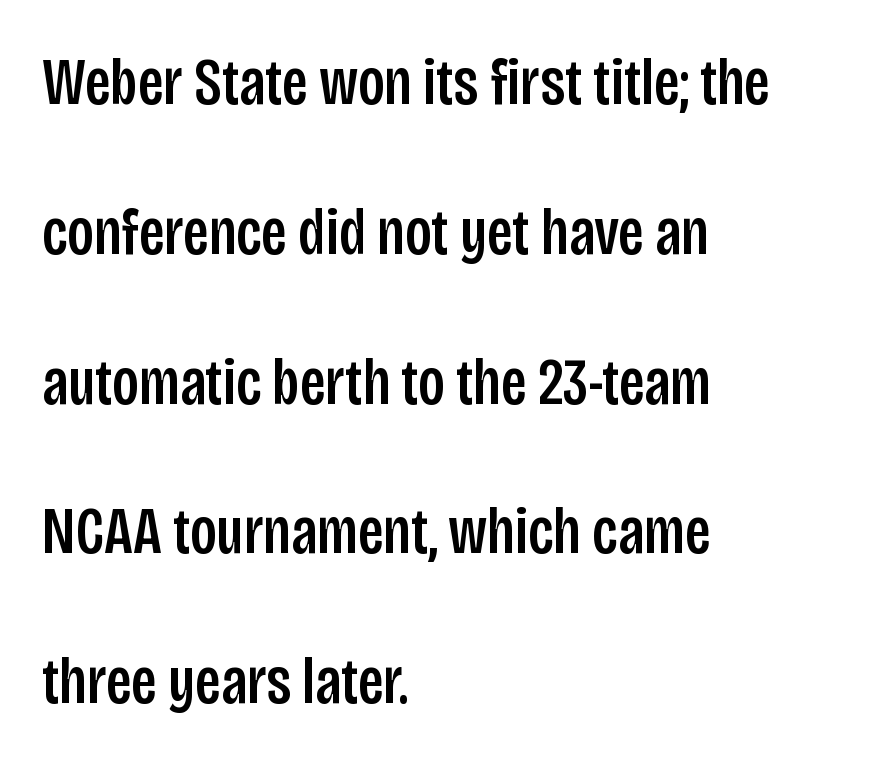
Q: Is the text italic (slanted)? A: No, it is upright.
Q: Is the typeface a serif or a sans-serif typeface? A: Sans-serif.
Q: Is the text underlined? A: No.
Q: How is the paragraph aligned? A: Left-aligned.
Q: Is the spacing between letters normal or unusually wide? A: Normal.
Q: Is the spacing between lines tight, normal or loose? A: Loose.
Q: Width (condensed, normal, or wide)? A: Condensed.
Q: Stroke contrast? A: Low.
Q: x-height? A: Large.
Q: Monospaced? A: No.
